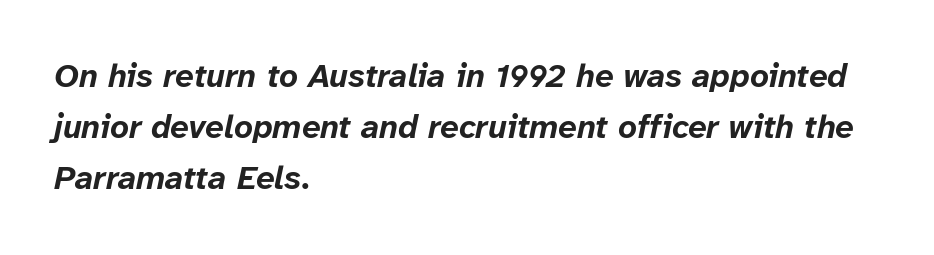
The image shows 33 px bold type, italic (leaning right); set left-aligned, normal line spacing (1.55x), normal letter spacing, not underlined; low stroke contrast and a medium x-height.
